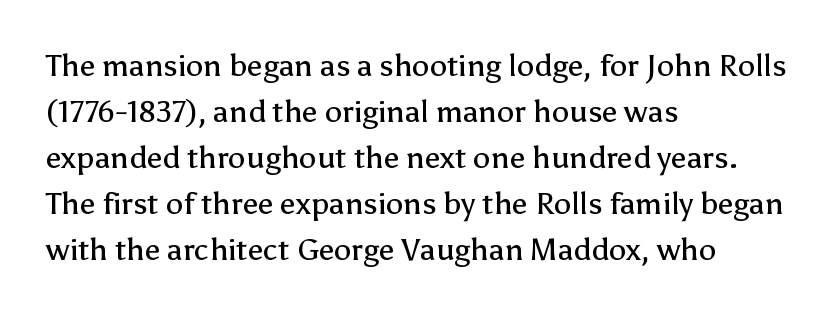
Layout note: lines flush left. The line texture is even and compact thanks to regular tracking. Note: no serifs on the glyphs. A normal amount of white space separates one row of letters from the next. The letters look calm and open, with moderate or lighter stems.
